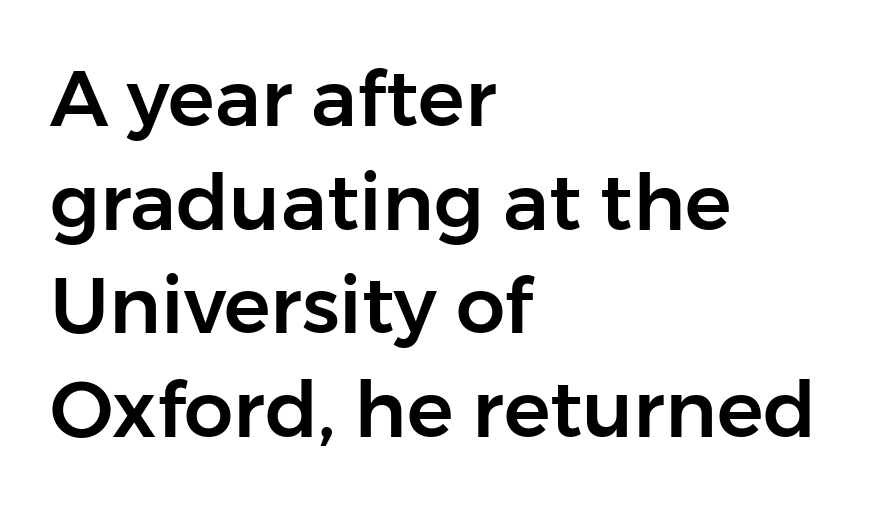
The image shows 78 px sans-serif type, upright; set left-aligned, normal line spacing (1.33x), normal letter spacing, not underlined; low stroke contrast and a medium x-height.
